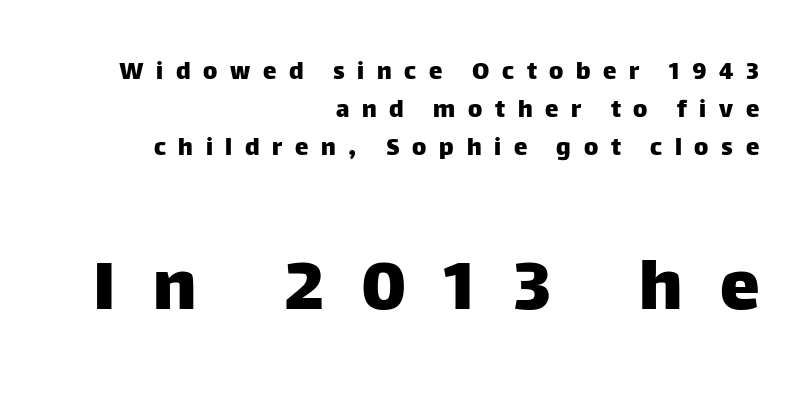
Q: Is the text italic (slanted)? A: No, it is upright.
Q: Is the typeface a serif or a sans-serif typeface? A: Sans-serif.
Q: Is the text underlined? A: No.
Q: How is the paragraph aligned? A: Right-aligned.
Q: Is the spacing between letters normal or unusually wide? A: Unusually wide.
Q: Is the spacing between lines tight, normal or loose? A: Normal.
Q: Which block of text is set in a larger size, the first (top) or the second (bottom)? A: The second (bottom) one.
Q: Width (condensed, normal, or wide)? A: Normal.
Q: Stroke contrast? A: Low.
Q: x-height? A: Large.
Q: Monospaced? A: No.
